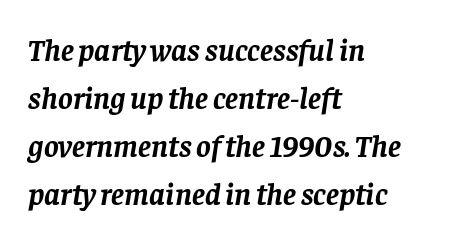
Q: Is the text bold? A: Yes.
Q: Is the text italic (slanted)? A: Yes, it leans right by about 8 degrees.
Q: Is the typeface a serif or a sans-serif typeface? A: Serif.
Q: Is the text underlined? A: No.
Q: How is the paragraph aligned? A: Left-aligned.
Q: Is the spacing between letters normal or unusually wide? A: Normal.
Q: Is the spacing between lines tight, normal or loose? A: Normal.
Q: Width (condensed, normal, or wide)? A: Normal.
Q: Stroke contrast? A: Low.
Q: x-height? A: Large.
Q: Monospaced? A: No.
